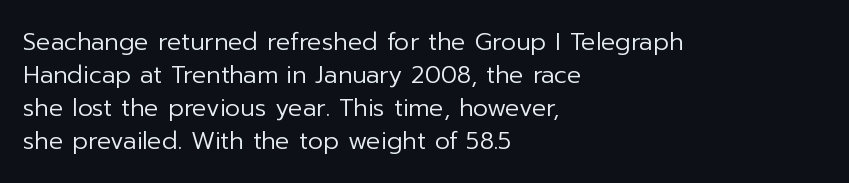
Q: Is the text bold? A: No.
Q: Is the text italic (slanted)? A: No, it is upright.
Q: Is the text underlined? A: No.
Q: How is the paragraph aligned? A: Left-aligned.
Q: Is the spacing between letters normal or unusually wide? A: Normal.
Q: Is the spacing between lines tight, normal or loose? A: Normal.
